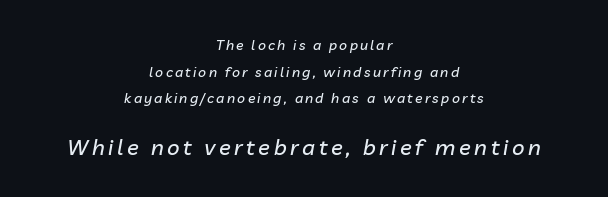
{"italic": "yes", "lean": "right", "slant_degrees": 10, "underline": "no", "align": "center", "line_spacing": "loose", "line_spacing_ratio": 1.9, "larger_block": "second", "size_ratio": 1.57, "glyph_px": 22}
